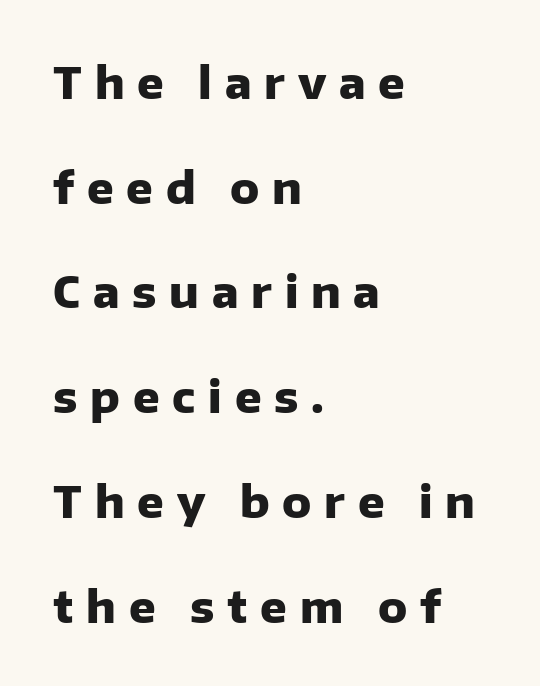
Serif or sans? Sans — the stroke terminals are bare. The font is running at its bold setting. All the whitespace from short lines collects on the right. The space beneath each line is pristine and unruled.
